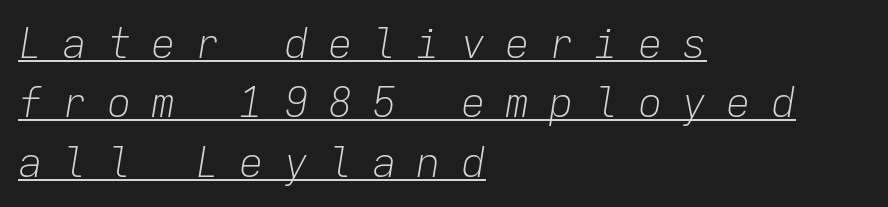
Q: Is the text bold? A: No.
Q: Is the text italic (slanted)? A: Yes, it leans right by about 9 degrees.
Q: Is the text underlined? A: Yes.
Q: How is the paragraph aligned? A: Left-aligned.
Q: Is the spacing between letters normal or unusually wide? A: Unusually wide.
Q: Is the spacing between lines tight, normal or loose? A: Normal.
Q: Width (condensed, normal, or wide)? A: Normal.
Q: Stroke contrast? A: Low.
Q: x-height? A: Medium.
Q: Monospaced? A: Yes.
